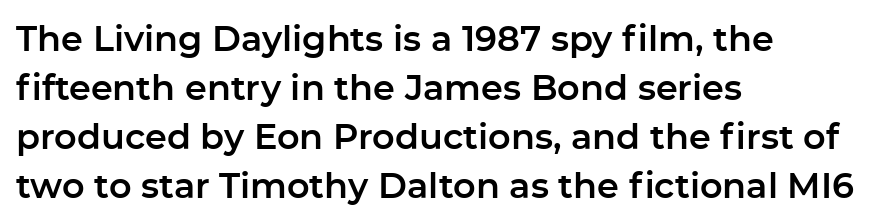
Q: Is the text italic (slanted)? A: No, it is upright.
Q: Is the typeface a serif or a sans-serif typeface? A: Sans-serif.
Q: Is the text underlined? A: No.
Q: How is the paragraph aligned? A: Left-aligned.
Q: Is the spacing between letters normal or unusually wide? A: Normal.
Q: Is the spacing between lines tight, normal or loose? A: Normal.
Q: Width (condensed, normal, or wide)? A: Normal.
Q: Stroke contrast? A: Low.
Q: x-height? A: Medium.
Q: Monospaced? A: No.
